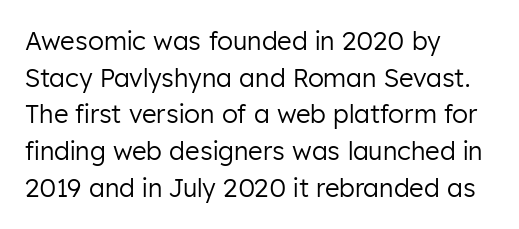
The image shows 25 px text type, upright; set left-aligned, normal line spacing (1.47x), normal letter spacing, not underlined.
